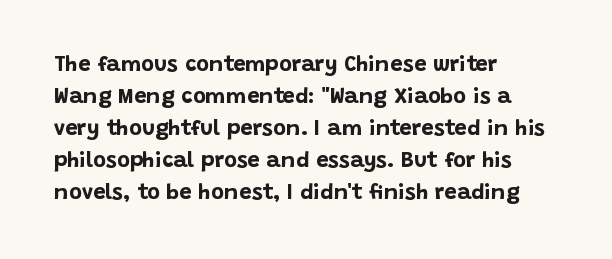
{"italic": "no", "bold": "yes", "underline": "no", "align": "left", "line_spacing": "normal", "line_spacing_ratio": 1.45, "letter_spacing": "normal", "letter_spacing_em": 0.0, "glyph_px": 22}
